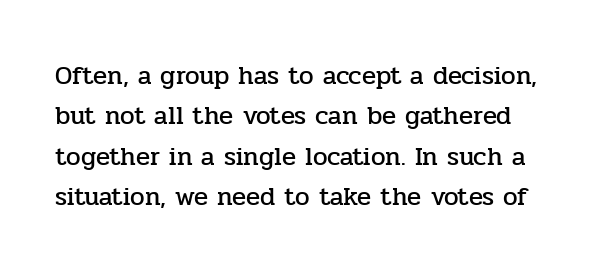
Q: Is the text italic (slanted)? A: No, it is upright.
Q: Is the text underlined? A: No.
Q: Is the spacing between letters normal or unusually wide? A: Normal.
Q: Is the spacing between lines tight, normal or loose? A: Normal.
